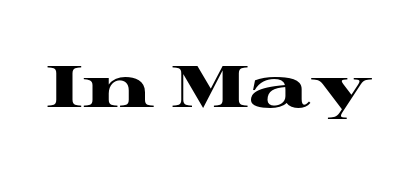
{"serif": "yes", "italic": "no", "bold": "yes", "weight": "heavy", "width": "wide", "stroke_contrast": "high", "x_height": "medium", "monospaced": "no", "underline": "no", "letter_spacing": "normal", "letter_spacing_em": 0.0, "glyph_px": 58}
